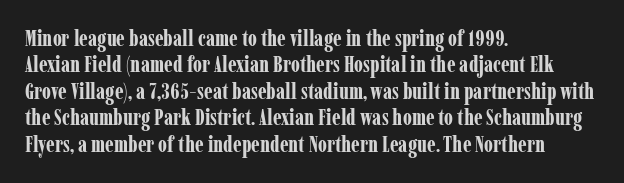
The image shows 22 px bold type, upright; set left-aligned, line spacing 1.2x, normal letter spacing, not underlined.
